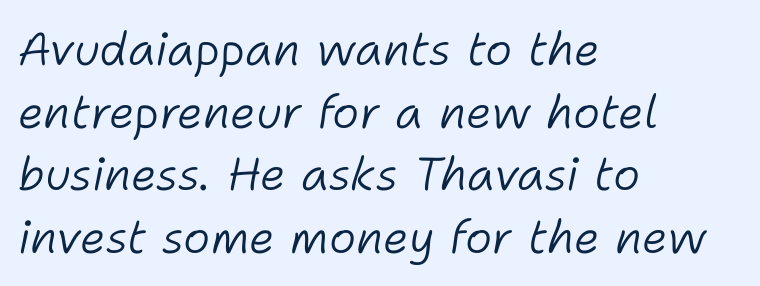
Q: Is the text bold? A: No.
Q: Is the text italic (slanted)? A: Yes, it leans right by about 11 degrees.
Q: Is the text underlined? A: No.
Q: How is the paragraph aligned? A: Left-aligned.
Q: Is the spacing between letters normal or unusually wide? A: Normal.
Q: Is the spacing between lines tight, normal or loose? A: Normal.
Q: Width (condensed, normal, or wide)? A: Normal.
Q: Stroke contrast? A: Low.
Q: x-height? A: Medium.
Q: Monospaced? A: No.
